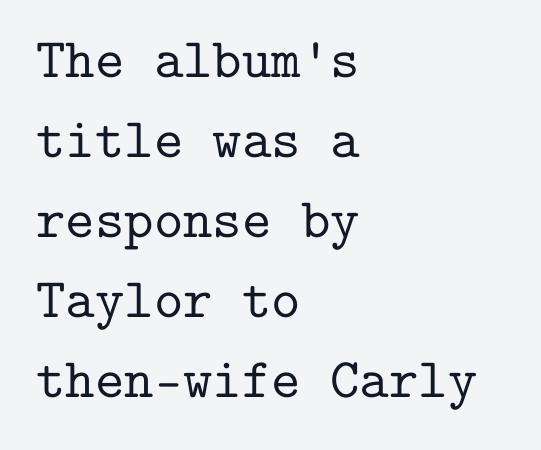
Q: Is the text italic (slanted)? A: No, it is upright.
Q: Is the typeface a serif or a sans-serif typeface? A: Serif.
Q: Is the text underlined? A: No.
Q: How is the paragraph aligned? A: Left-aligned.
Q: Is the spacing between letters normal or unusually wide? A: Normal.
Q: Is the spacing between lines tight, normal or loose? A: Normal.
Q: Width (condensed, normal, or wide)? A: Normal.
Q: Stroke contrast? A: Low.
Q: x-height? A: Medium.
Q: Monospaced? A: Yes.
